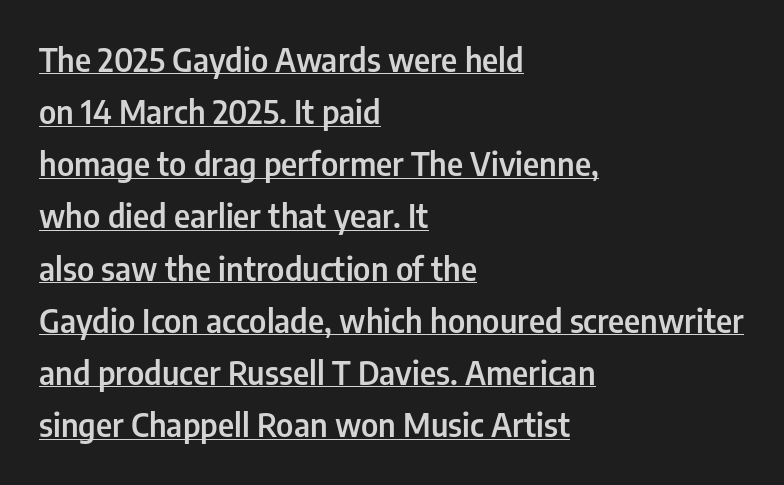
{"serif": "no", "italic": "no", "bold": "semi", "weight": "semibold", "width": "condensed", "stroke_contrast": "low", "x_height": "medium", "monospaced": "no", "underline": "yes", "align": "left", "line_spacing": "normal", "line_spacing_ratio": 1.63, "letter_spacing": "normal", "letter_spacing_em": 0.0, "glyph_px": 32}
